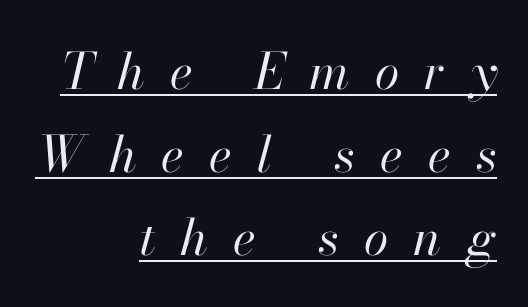
{"italic": "yes", "lean": "right", "slant_degrees": 13, "bold": "no", "weight": "regular", "width": "normal", "stroke_contrast": "high", "x_height": "small", "monospaced": "no", "underline": "yes", "align": "right", "line_spacing": "normal", "line_spacing_ratio": 1.66, "letter_spacing": "wide", "letter_spacing_em": 0.5, "glyph_px": 50}
